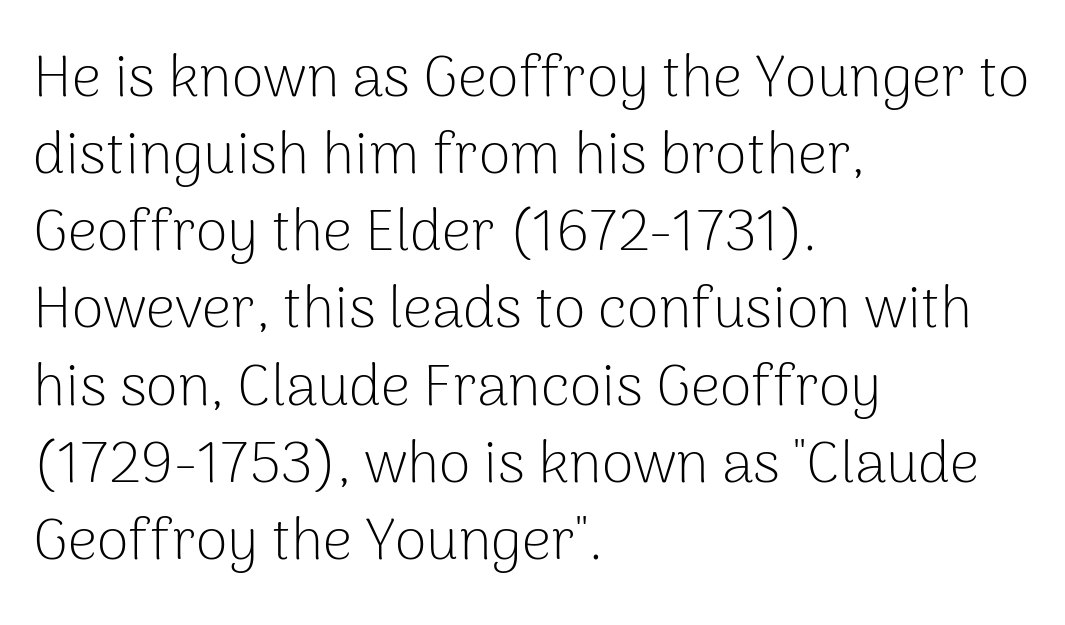
{"serif": "no", "italic": "no", "bold": "no", "weight": "light", "width": "normal", "stroke_contrast": "low", "x_height": "medium", "monospaced": "no", "underline": "no", "align": "left", "line_spacing": "normal", "line_spacing_ratio": 1.33, "letter_spacing": "normal", "letter_spacing_em": 0.0, "glyph_px": 58}
